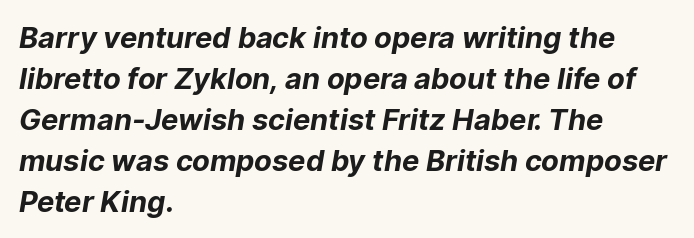
{"serif": "no", "bold": "yes", "weight": "bold", "width": "normal", "stroke_contrast": "low", "x_height": "medium", "monospaced": "no", "underline": "no", "align": "left", "line_spacing": "normal", "line_spacing_ratio": 1.41, "letter_spacing": "normal", "letter_spacing_em": 0.0, "glyph_px": 29}
